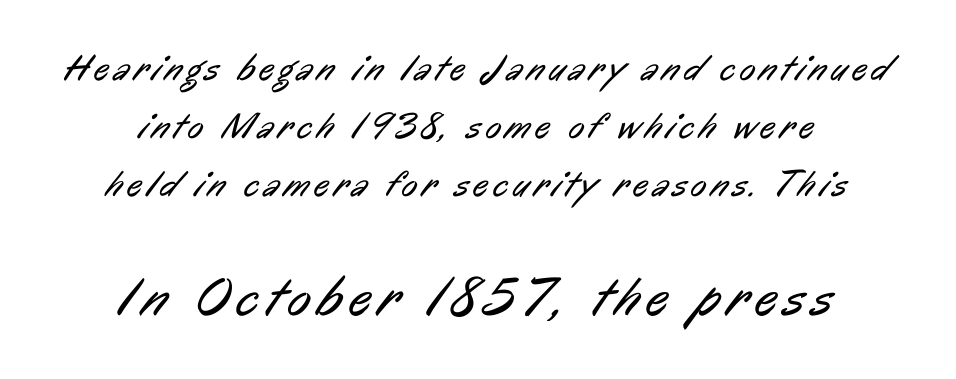
Any mark beneath the type? The region is blank. The passage shown is typeset with a sans-serif family. On a weight scale, this lands at 450 or below. Visually, the bottom section dominates because its glyphs are scaled up.
